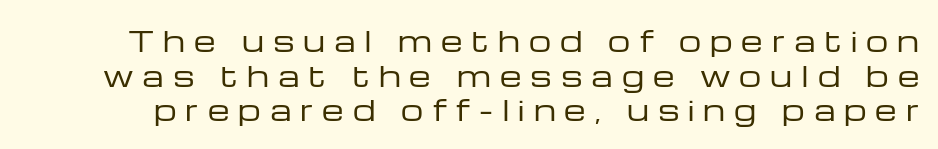
Q: Is the text bold? A: No.
Q: Is the text italic (slanted)? A: No, it is upright.
Q: Is the typeface a serif or a sans-serif typeface? A: Sans-serif.
Q: Is the text underlined? A: No.
Q: Is the spacing between letters normal or unusually wide? A: Unusually wide.
Q: Width (condensed, normal, or wide)? A: Wide.
Q: Stroke contrast? A: Low.
Q: x-height? A: Medium.
Q: Monospaced? A: No.
